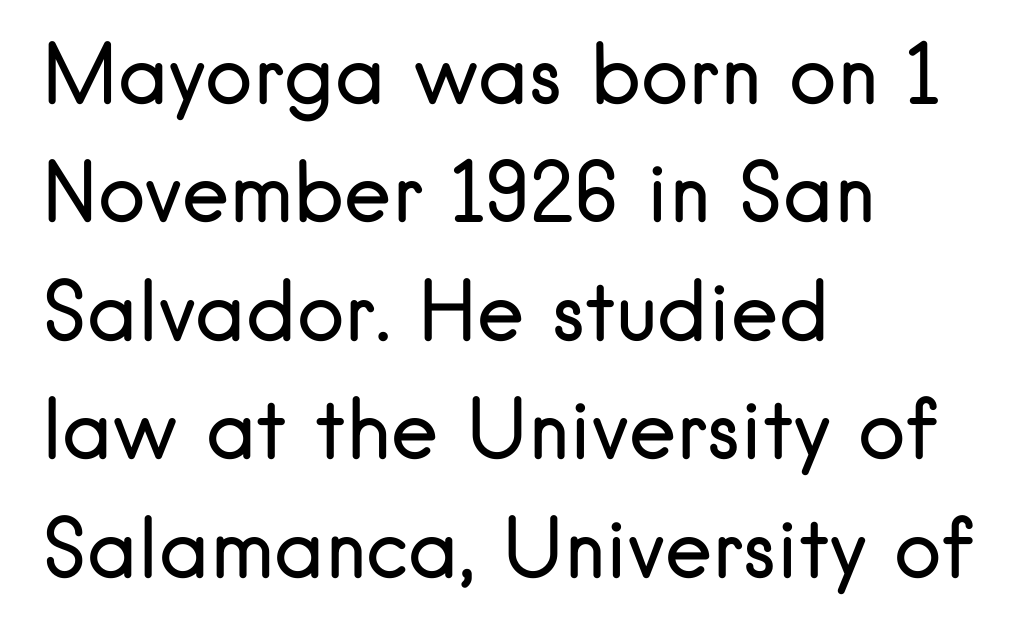
The image shows 80 px regular-weight sans-serif type, upright; set left-aligned, normal line spacing (1.48x), normal letter spacing, not underlined; low stroke contrast and a small x-height.
